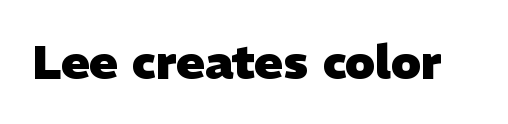
Q: Is the text bold? A: Yes.
Q: Is the typeface a serif or a sans-serif typeface? A: Sans-serif.
Q: Is the text underlined? A: No.
Q: Is the spacing between letters normal or unusually wide? A: Normal.
Q: Width (condensed, normal, or wide)? A: Normal.
Q: Stroke contrast? A: Low.
Q: x-height? A: Medium.
Q: Monospaced? A: No.
